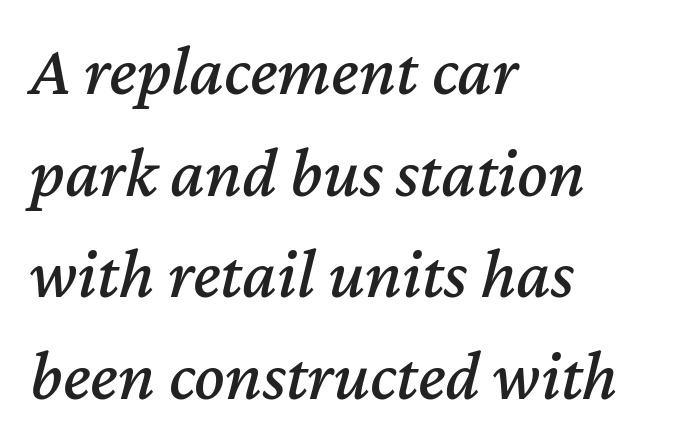
{"italic": "yes", "lean": "right", "slant_degrees": 12, "width": "normal", "stroke_contrast": "medium", "x_height": "medium", "monospaced": "no", "underline": "no", "align": "left", "line_spacing": "normal", "line_spacing_ratio": 1.43, "letter_spacing": "normal", "letter_spacing_em": 0.0, "glyph_px": 71}
